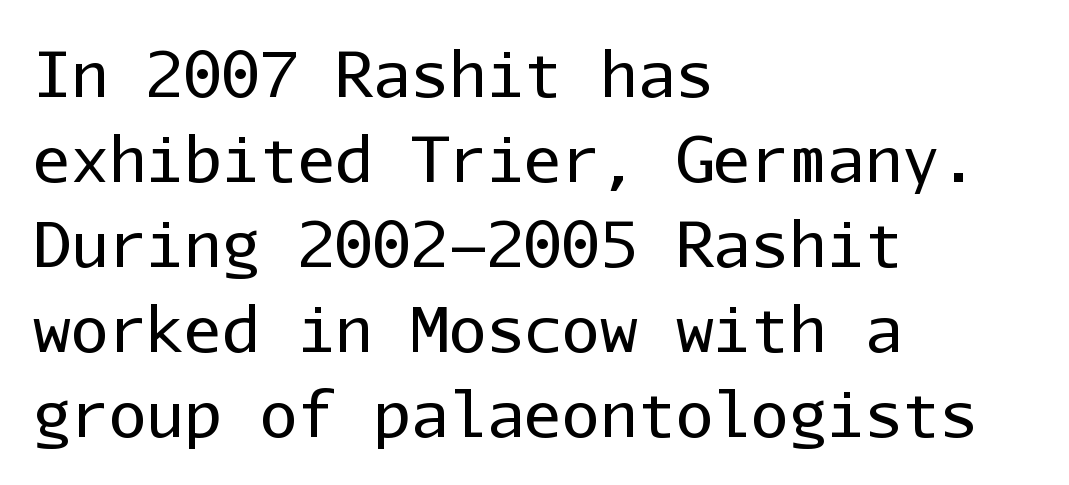
Q: Is the text bold? A: No.
Q: Is the text italic (slanted)? A: No, it is upright.
Q: Is the typeface a serif or a sans-serif typeface? A: Sans-serif.
Q: Is the text underlined? A: No.
Q: How is the paragraph aligned? A: Left-aligned.
Q: Is the spacing between letters normal or unusually wide? A: Normal.
Q: Is the spacing between lines tight, normal or loose? A: Normal.
Q: Width (condensed, normal, or wide)? A: Normal.
Q: Stroke contrast? A: Low.
Q: x-height? A: Medium.
Q: Monospaced? A: Yes.
